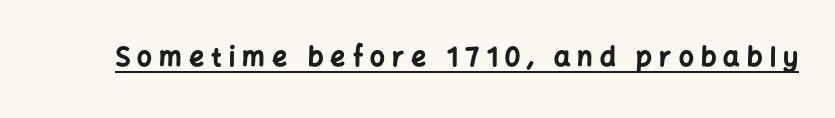
The image shows 26 px bold type, upright; set unusually wide letter spacing (+0.28 em), underlined.
